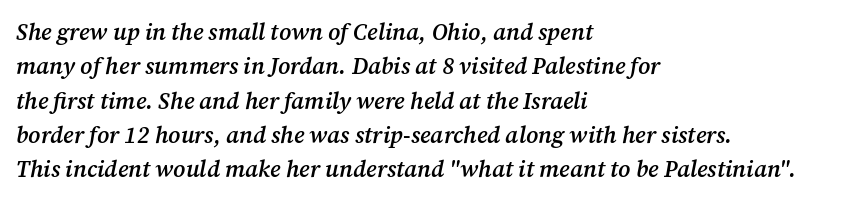
The image shows 23 px text type, italic (leaning right); set left-aligned, normal line spacing (1.49x), normal letter spacing, not underlined.
